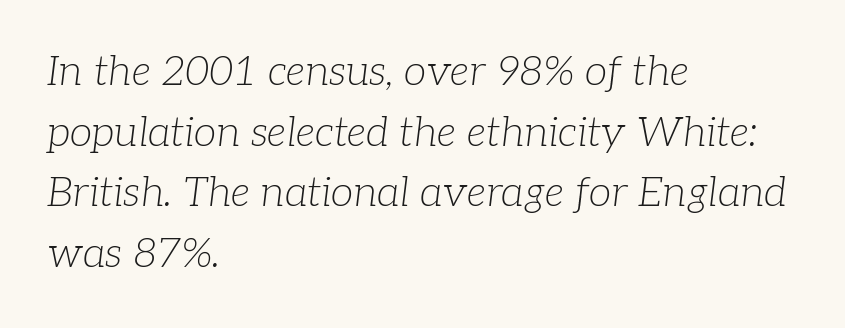
{"serif": "yes", "italic": "yes", "lean": "right", "slant_degrees": 7, "bold": "no", "weight": "light", "width": "normal", "stroke_contrast": "low", "x_height": "medium", "monospaced": "no", "underline": "no", "align": "left", "line_spacing": "normal", "line_spacing_ratio": 1.48, "letter_spacing": "normal", "letter_spacing_em": 0.0, "glyph_px": 41}
